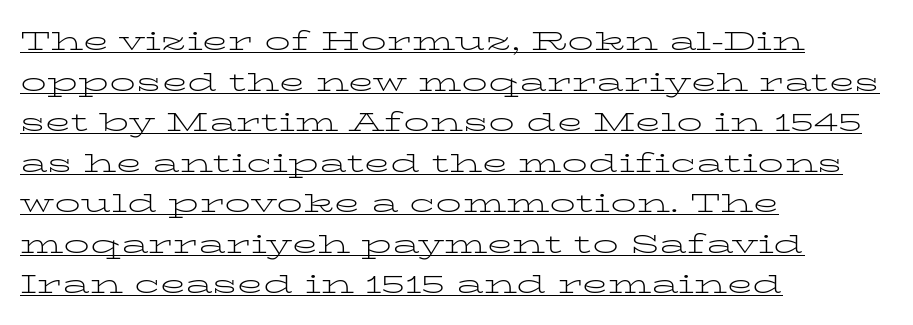
The image shows 26 px text type, upright; set left-aligned, normal line spacing (1.56x), normal letter spacing, underlined.
